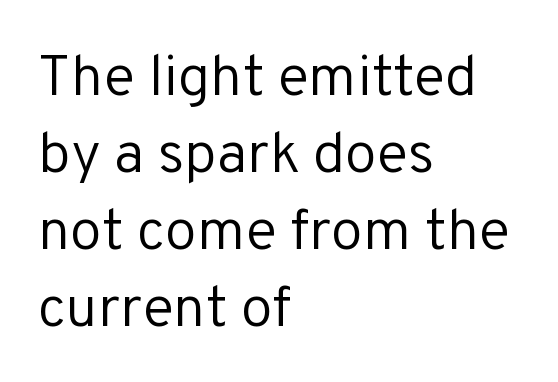
{"serif": "no", "italic": "no", "bold": "no", "weight": "regular", "width": "normal", "stroke_contrast": "low", "x_height": "medium", "monospaced": "no", "underline": "no", "align": "left", "line_spacing": "normal", "line_spacing_ratio": 1.33, "letter_spacing": "normal", "letter_spacing_em": 0.0, "glyph_px": 58}
